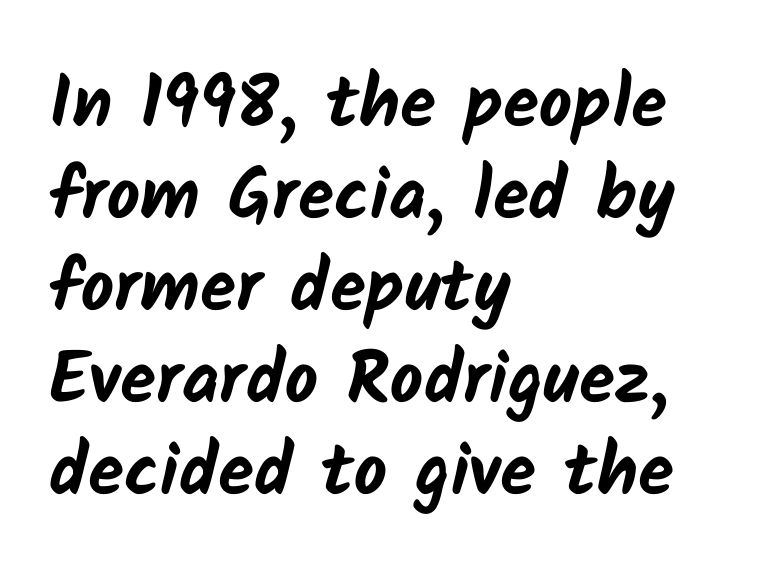
The image shows 73 px bold sans-serif type; set left-aligned, normal line spacing (1.26x), normal letter spacing, not underlined; low stroke contrast and a medium x-height.
